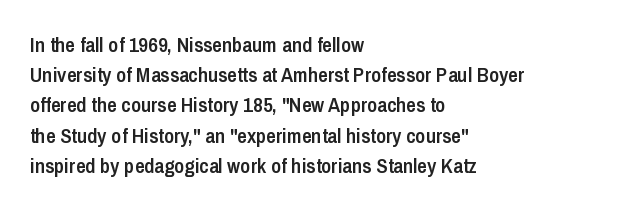
The image shows 21 px text type, upright; set left-aligned, normal line spacing (1.44x), normal letter spacing, not underlined.
